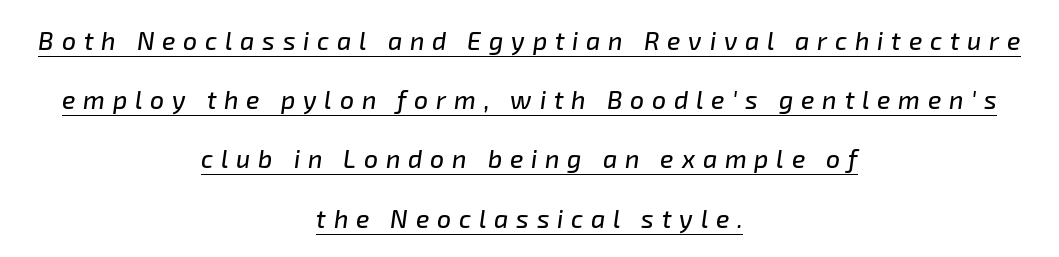
The image shows 25 px text type, italic (leaning right); set centered, loose line spacing (2.37x), unusually wide letter spacing (+0.31 em), underlined.
